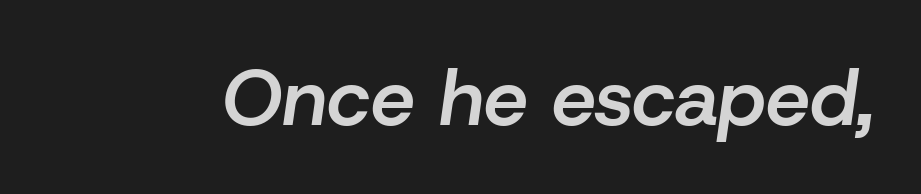
{"italic": "yes", "lean": "right", "slant_degrees": 8, "bold": "semi", "weight": "semibold", "width": "normal", "stroke_contrast": "low", "x_height": "medium", "monospaced": "no", "underline": "no", "letter_spacing": "normal", "letter_spacing_em": 0.0, "glyph_px": 79}
